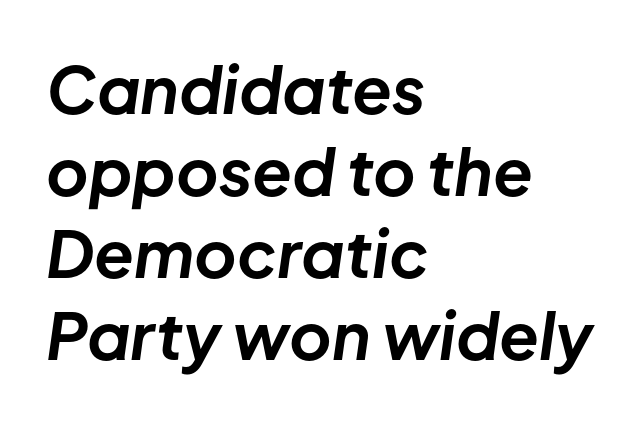
The image shows 65 px bold type, italic (leaning right); set left-aligned, normal line spacing (1.26x), normal letter spacing, not underlined; low stroke contrast and a medium x-height.
